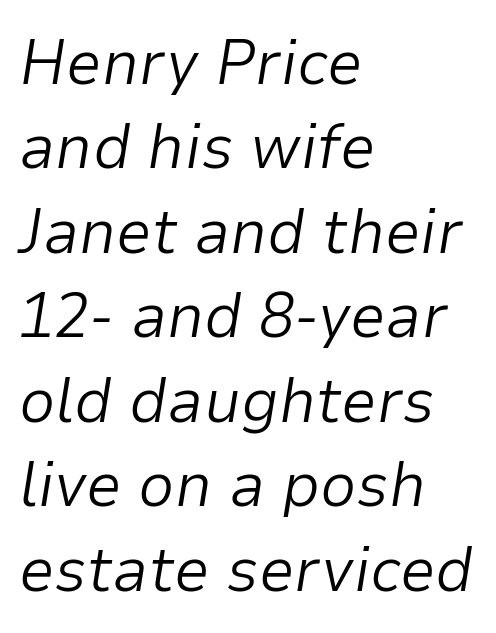
{"italic": "yes", "lean": "right", "slant_degrees": 9, "bold": "no", "weight": "light", "width": "normal", "stroke_contrast": "low", "x_height": "medium", "monospaced": "no", "underline": "no", "align": "left", "line_spacing": "normal", "line_spacing_ratio": 1.32, "letter_spacing": "normal", "letter_spacing_em": 0.0, "glyph_px": 64}
